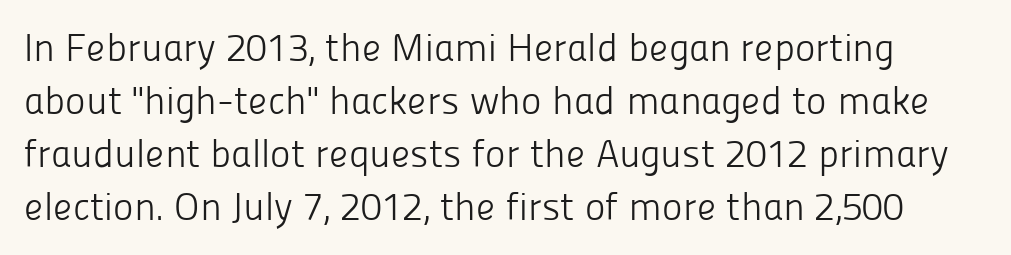
The image shows 39 px light sans-serif type, upright; set normal line spacing (1.36x), normal letter spacing, not underlined; low stroke contrast and a medium x-height.
